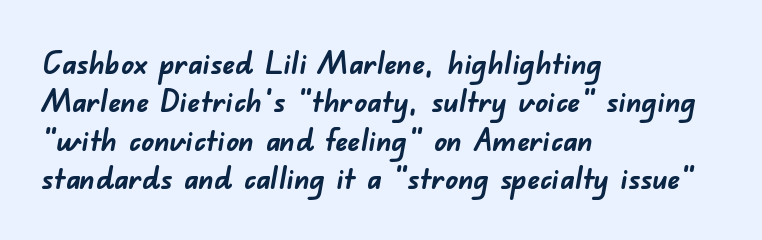
Weight: bold. Honestly, the letter spacing is just normal — you wouldn't notice it. The rendering anchors every line to the left-hand side. Stroke terminals: plain, sans-serif.
